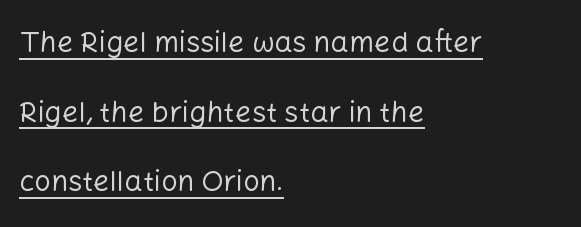
Is this a sans? Yes — the strokes have no serifs. The rag falls on the right side of this text block. A baseline rule has been typeset under these characters. The face used here is rendered with its standard letterfit.
